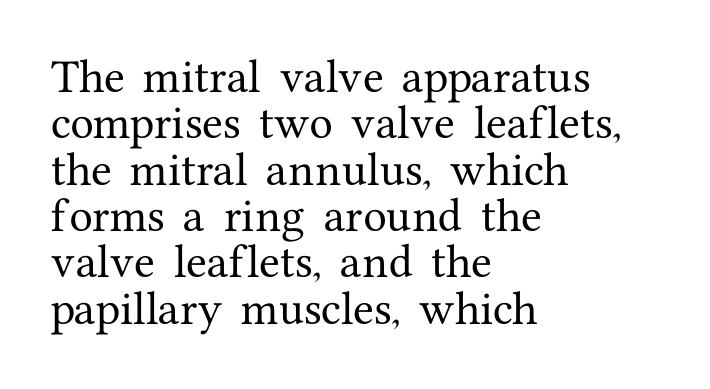
Q: Is the text italic (slanted)? A: No, it is upright.
Q: Is the typeface a serif or a sans-serif typeface? A: Serif.
Q: Is the text underlined? A: No.
Q: How is the paragraph aligned? A: Left-aligned.
Q: Is the spacing between letters normal or unusually wide? A: Normal.
Q: Width (condensed, normal, or wide)? A: Normal.
Q: Stroke contrast? A: Medium.
Q: x-height? A: Medium.
Q: Monospaced? A: No.
